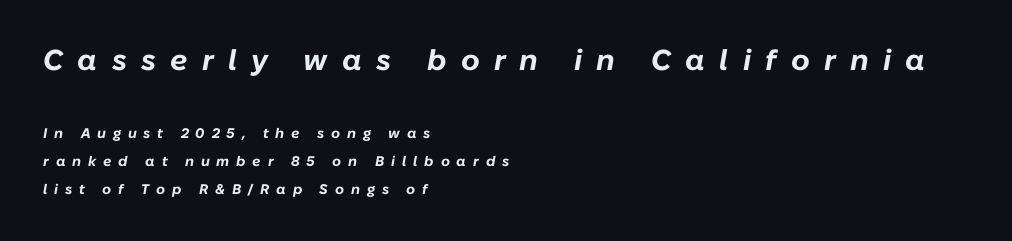
Q: Is the text bold? A: Yes.
Q: Is the text italic (slanted)? A: Yes, it leans right by about 10 degrees.
Q: Is the text underlined? A: No.
Q: How is the paragraph aligned? A: Left-aligned.
Q: Is the spacing between letters normal or unusually wide? A: Unusually wide.
Q: Is the spacing between lines tight, normal or loose? A: Loose.
Q: Which block of text is set in a larger size, the first (top) or the second (bottom)? A: The first (top) one.
Q: Width (condensed, normal, or wide)? A: Normal.
Q: Stroke contrast? A: Low.
Q: x-height? A: Medium.
Q: Monospaced? A: No.
